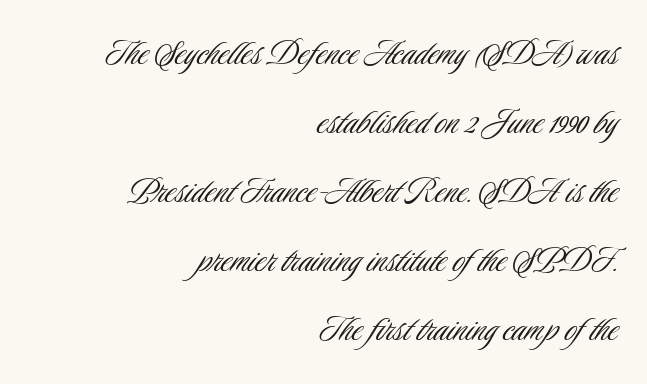
The image shows 41 px light, condensed sans-serif type; set right-aligned, normal line spacing (1.68x), normal letter spacing, not underlined; low stroke contrast and a small x-height.
